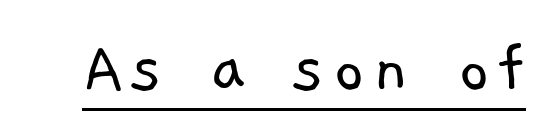
Q: Is the text bold? A: No.
Q: Is the typeface a serif or a sans-serif typeface? A: Sans-serif.
Q: Is the text underlined? A: Yes.
Q: Width (condensed, normal, or wide)? A: Normal.
Q: Stroke contrast? A: Low.
Q: x-height? A: Medium.
Q: Monospaced? A: No.
